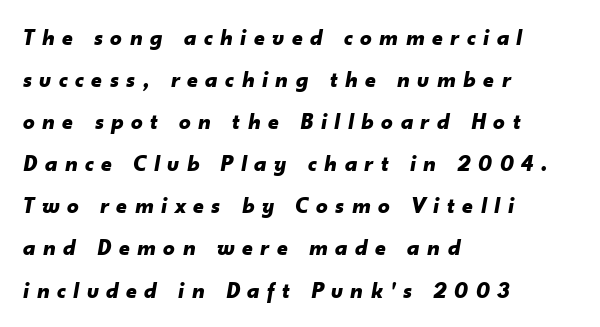
{"italic": "yes", "lean": "right", "slant_degrees": 10, "bold": "yes", "underline": "no", "align": "left", "line_spacing_ratio": 1.83, "letter_spacing": "wide", "letter_spacing_em": 0.33, "glyph_px": 23}
